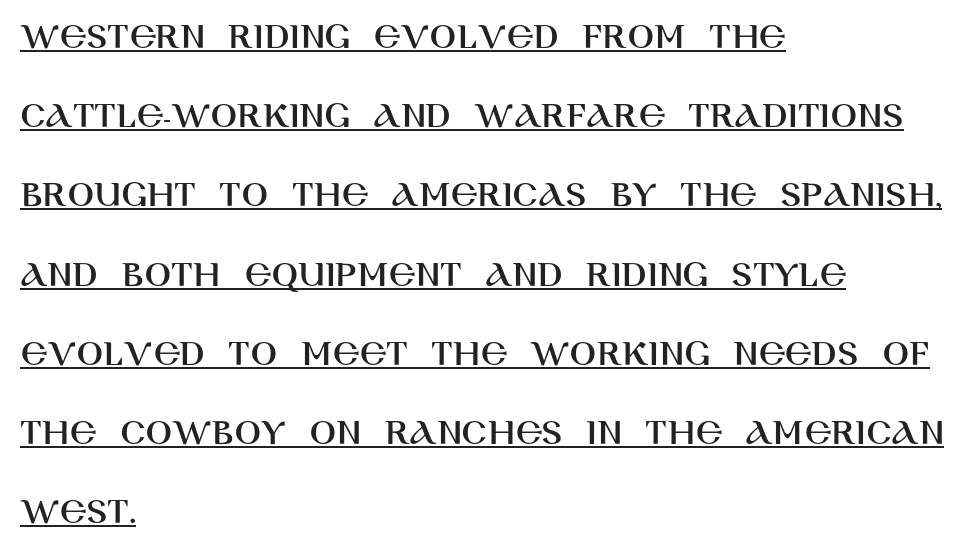
Q: Is the text italic (slanted)? A: No, it is upright.
Q: Is the typeface a serif or a sans-serif typeface? A: Sans-serif.
Q: Is the text underlined? A: Yes.
Q: How is the paragraph aligned? A: Left-aligned.
Q: Is the spacing between letters normal or unusually wide? A: Normal.
Q: Is the spacing between lines tight, normal or loose? A: Loose.
Q: Width (condensed, normal, or wide)? A: Normal.
Q: Stroke contrast? A: High.
Q: x-height? A: Large.
Q: Monospaced? A: No.
